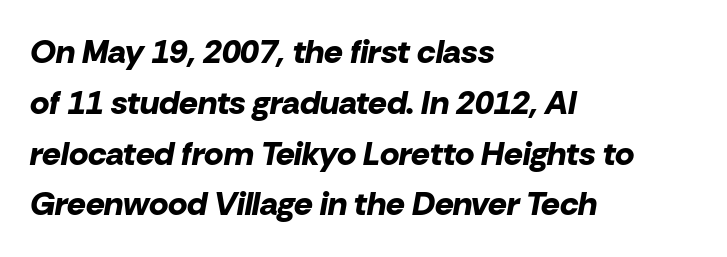
{"italic": "yes", "lean": "right", "slant_degrees": 10, "bold": "yes", "weight": "bold", "width": "normal", "stroke_contrast": "low", "x_height": "medium", "monospaced": "no", "underline": "no", "align": "left", "line_spacing": "normal", "line_spacing_ratio": 1.54, "letter_spacing": "normal", "letter_spacing_em": 0.0, "glyph_px": 33}
